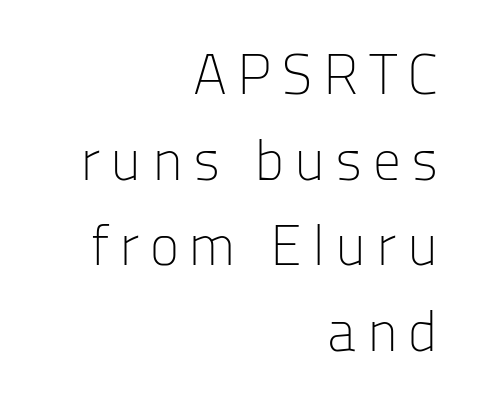
The image shows 56 px light sans-serif type, upright; set right-aligned, normal line spacing (1.53x), not underlined; low stroke contrast and a medium x-height.
